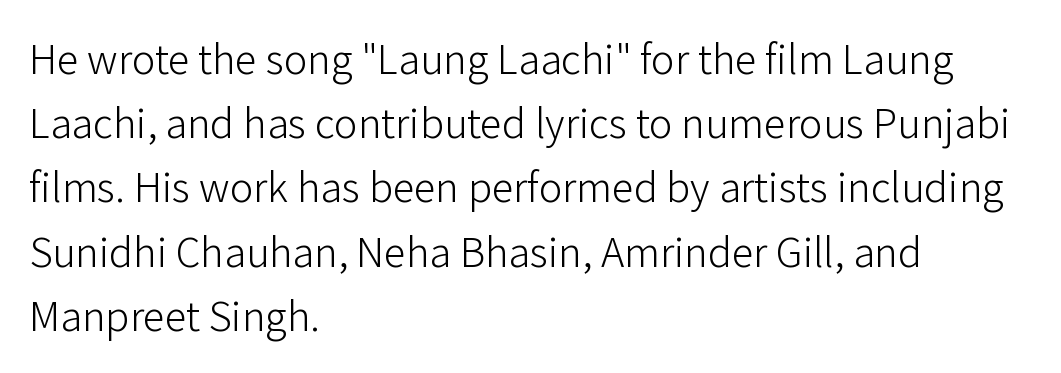
The rendering shows plain stroke endings on the letterforms — a sans-serif design. Character widths vary here, with narrow letters taking less room than wide ones. These lines keep a tight, regular rhythm from letter to letter. The font is comparable to plain body text, perhaps lighter.
